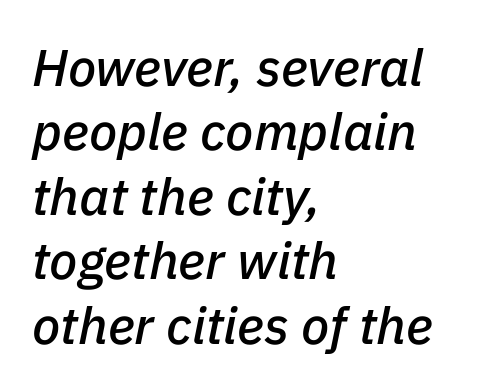
Nobody touched the tracking dial on this one. Typeset ragged right — the left edge is the straight one. In terms of posture, this sample is oblique. Rule under the text: the space is simply empty. You could not count columns in this text — the font is proportionally spaced.
